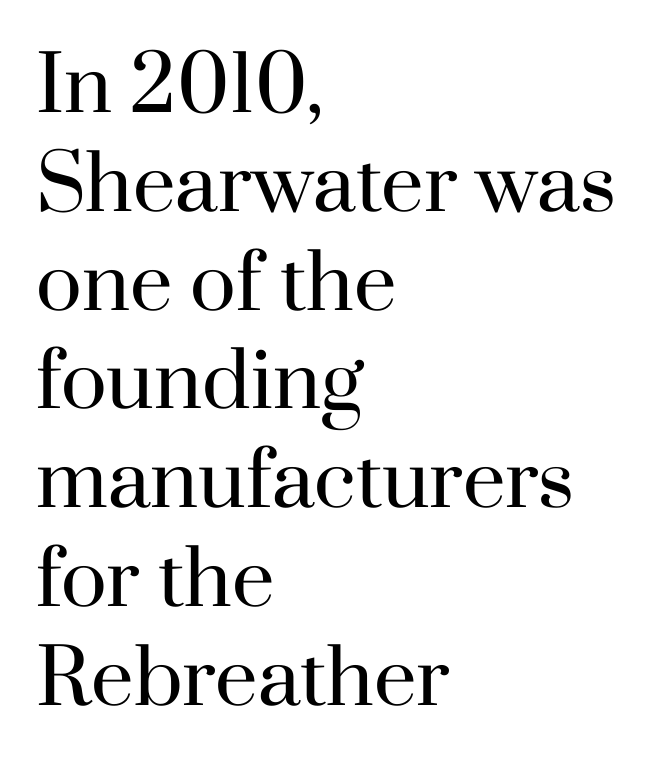
These lines are rendered in a variable-pitch font. What stands out about the letter spacing? Nothing — it is the standard amount. Notice how the passage keeps a crisp vertical edge on the left only. Think standard paragraph weight, or any step lighter than that.
